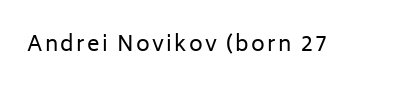
{"italic": "no", "bold": "no", "underline": "no", "glyph_px": 21}
